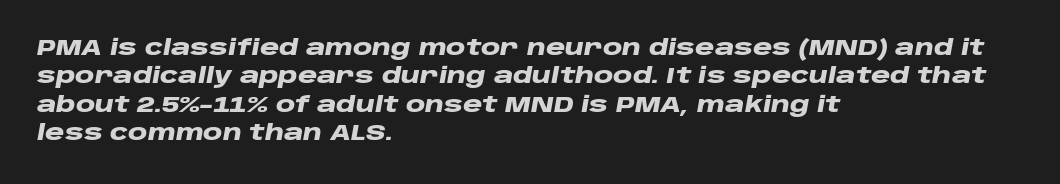
No word sits above an underline. Thick stems and heavy bowls — unmistakably bold. The text carries the slant typical of an italic or oblique font. All the whitespace from short lines collects on the right. The type is set solid horizontally, with unmodified tracking.
